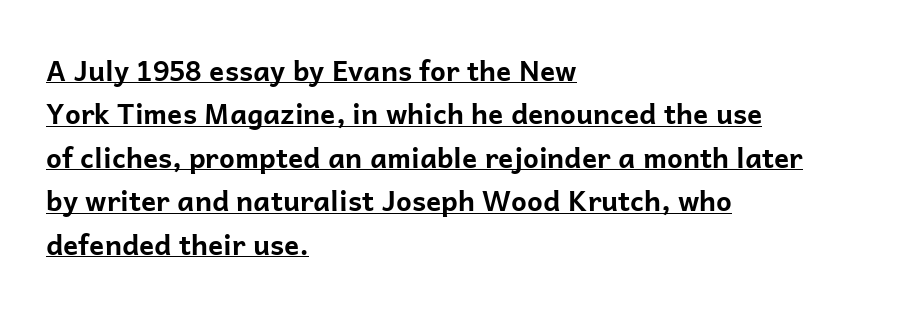
{"serif": "no", "italic": "no", "bold": "yes", "weight": "bold", "width": "normal", "stroke_contrast": "low", "x_height": "medium", "monospaced": "no", "underline": "yes", "align": "left", "line_spacing": "normal", "line_spacing_ratio": 1.55, "letter_spacing": "normal", "letter_spacing_em": 0.0, "glyph_px": 28}
